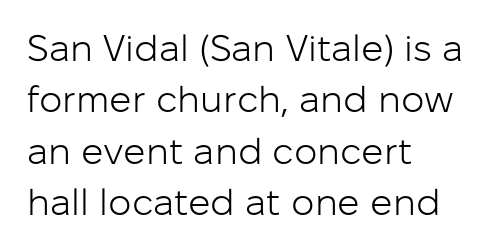
{"serif": "no", "italic": "no", "bold": "no", "weight": "light", "width": "normal", "stroke_contrast": "low", "x_height": "medium", "monospaced": "no", "underline": "no", "align": "left", "line_spacing": "normal", "line_spacing_ratio": 1.39, "letter_spacing": "normal", "letter_spacing_em": 0.0, "glyph_px": 37}
